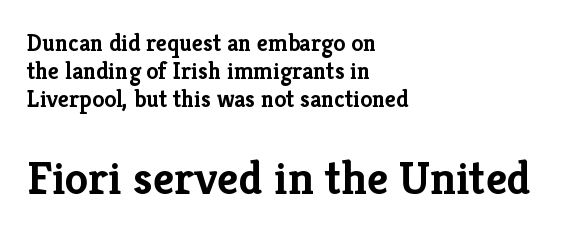
{"serif": "yes", "italic": "no", "bold": "yes", "weight": "semibold", "width": "normal", "stroke_contrast": "low", "x_height": "medium", "monospaced": "no", "underline": "no", "align": "left", "line_spacing_ratio": 1.16, "letter_spacing": "normal", "letter_spacing_em": 0.0, "larger_block": "second", "size_ratio": 1.96, "glyph_px": 47}
